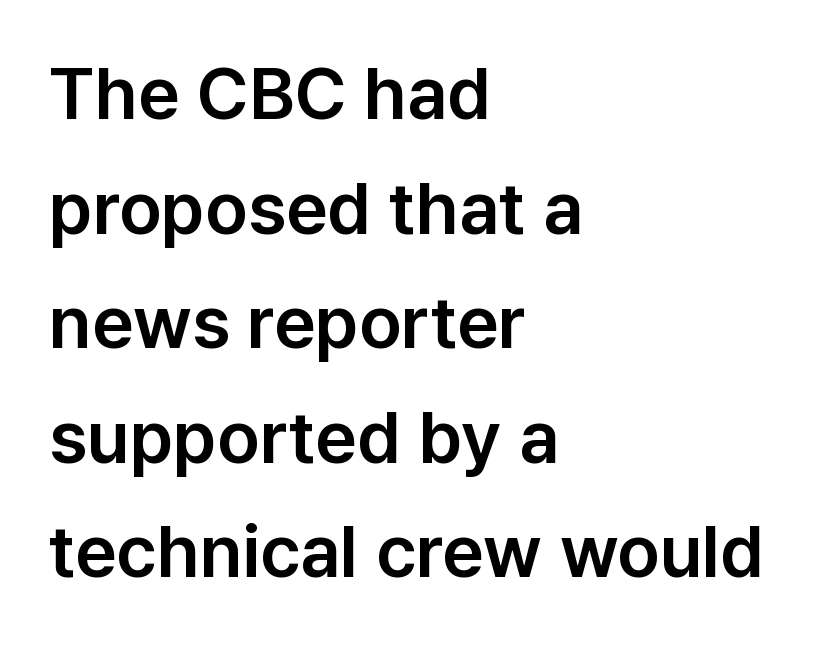
Q: Is the text italic (slanted)? A: No, it is upright.
Q: Is the typeface a serif or a sans-serif typeface? A: Sans-serif.
Q: Is the text underlined? A: No.
Q: How is the paragraph aligned? A: Left-aligned.
Q: Is the spacing between letters normal or unusually wide? A: Normal.
Q: Is the spacing between lines tight, normal or loose? A: Normal.
Q: Width (condensed, normal, or wide)? A: Normal.
Q: Stroke contrast? A: Low.
Q: x-height? A: Medium.
Q: Monospaced? A: No.
